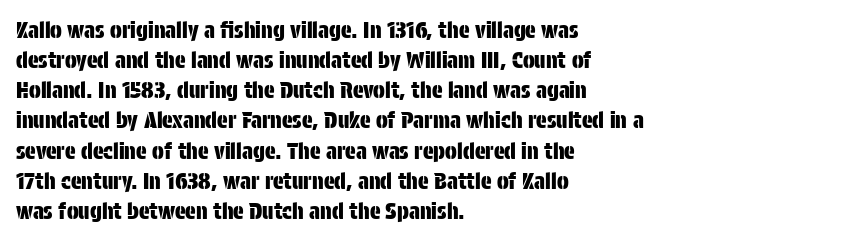
The lettering stays uniformly vertical, giving the passage a roman look. The text block is weighted toward the left margin, trailing off unevenly rightward. A typesetter would call this zero additional tracking. Evenly set lines give the paragraph a standard silhouette.
